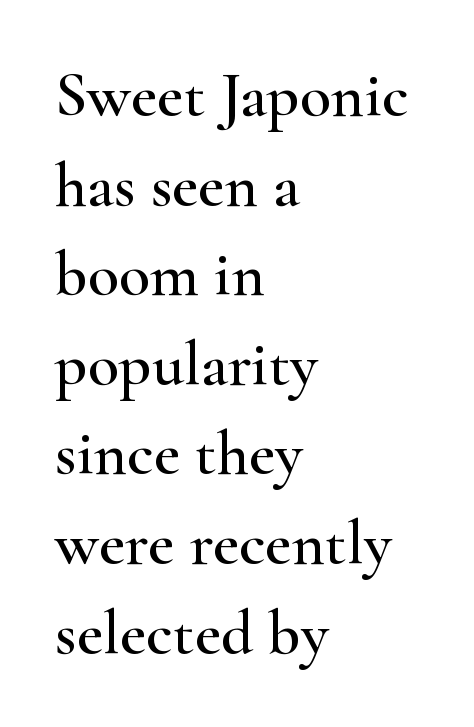
The image shows 64 px wide serif type, upright; set left-aligned, normal line spacing (1.4x), normal letter spacing, not underlined; high stroke contrast and a small x-height.
